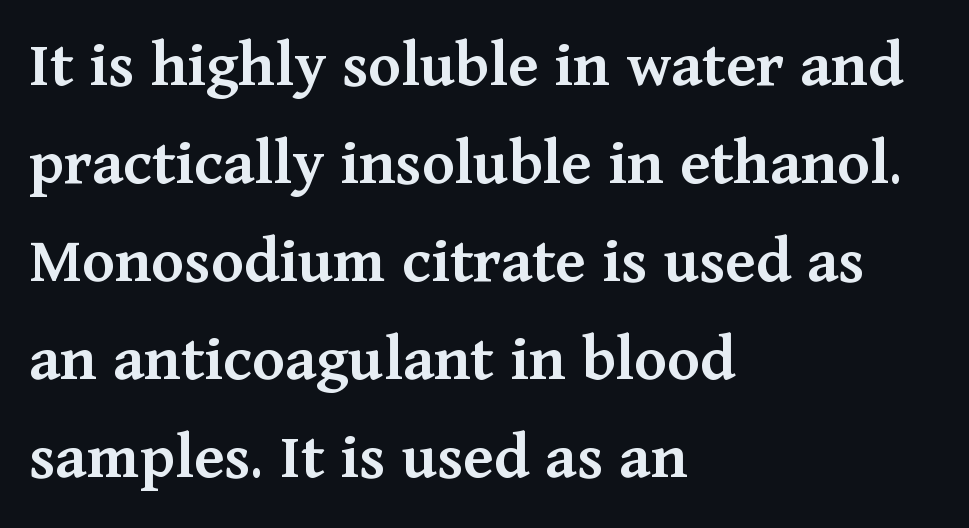
Q: Is the text bold? A: Semi-bold.
Q: Is the text italic (slanted)? A: No, it is upright.
Q: Is the typeface a serif or a sans-serif typeface? A: Serif.
Q: Is the text underlined? A: No.
Q: How is the paragraph aligned? A: Left-aligned.
Q: Is the spacing between letters normal or unusually wide? A: Normal.
Q: Is the spacing between lines tight, normal or loose? A: Normal.
Q: Width (condensed, normal, or wide)? A: Normal.
Q: Stroke contrast? A: Medium.
Q: x-height? A: Medium.
Q: Monospaced? A: No.
